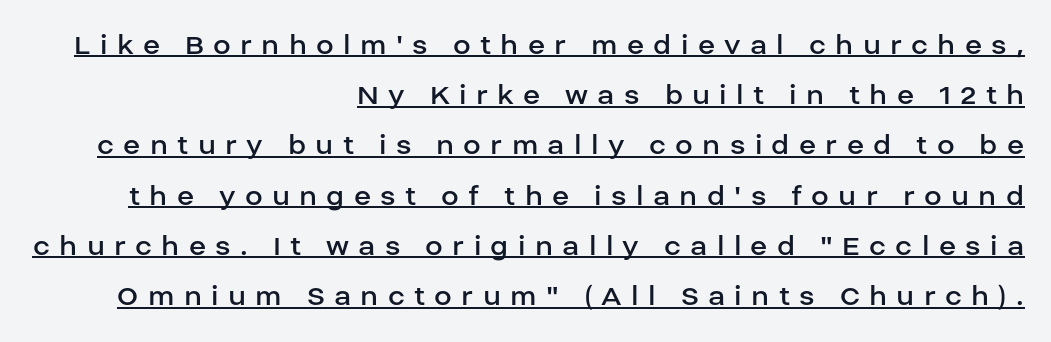
Q: Is the text bold? A: No.
Q: Is the text italic (slanted)? A: No, it is upright.
Q: Is the typeface a serif or a sans-serif typeface? A: Sans-serif.
Q: Is the text underlined? A: Yes.
Q: How is the paragraph aligned? A: Right-aligned.
Q: Is the spacing between letters normal or unusually wide? A: Unusually wide.
Q: Is the spacing between lines tight, normal or loose? A: Normal.
Q: Width (condensed, normal, or wide)? A: Normal.
Q: Stroke contrast? A: Low.
Q: x-height? A: Large.
Q: Monospaced? A: No.
